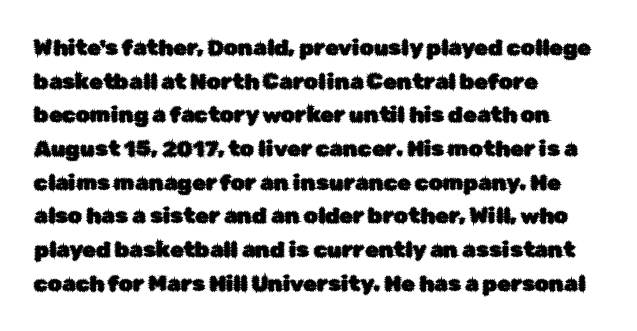
The image shows 22 px text type, upright; set left-aligned, normal line spacing (1.53x), normal letter spacing, not underlined.
